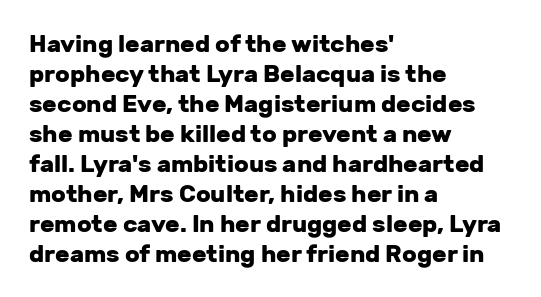
{"italic": "no", "bold": "yes", "underline": "no", "align": "left", "line_spacing": "normal", "line_spacing_ratio": 1.25, "letter_spacing": "normal", "letter_spacing_em": 0.0, "glyph_px": 24}
